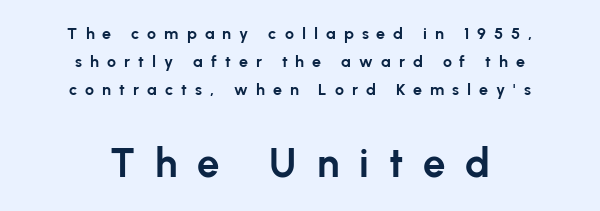
Q: Is the text bold? A: Yes.
Q: Is the text italic (slanted)? A: No, it is upright.
Q: Is the typeface a serif or a sans-serif typeface? A: Sans-serif.
Q: Is the text underlined? A: No.
Q: How is the paragraph aligned? A: Centered.
Q: Is the spacing between letters normal or unusually wide? A: Unusually wide.
Q: Which block of text is set in a larger size, the first (top) or the second (bottom)? A: The second (bottom) one.
Q: Width (condensed, normal, or wide)? A: Normal.
Q: Stroke contrast? A: Low.
Q: x-height? A: Medium.
Q: Monospaced? A: No.
